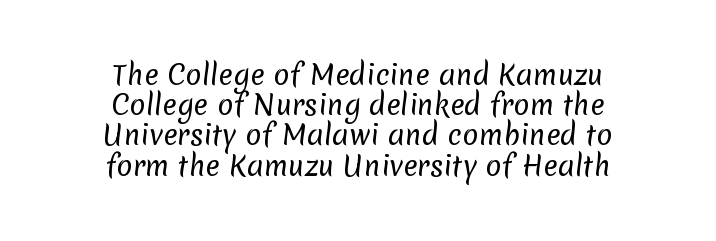
Compared with a typical body face, this is equally light or lighter still. Check the space under the baseline: it is left empty. Reading down the block, each line starts at a different indent, mirrored at its end. This sample trades vertical openness for compactness between lines.
